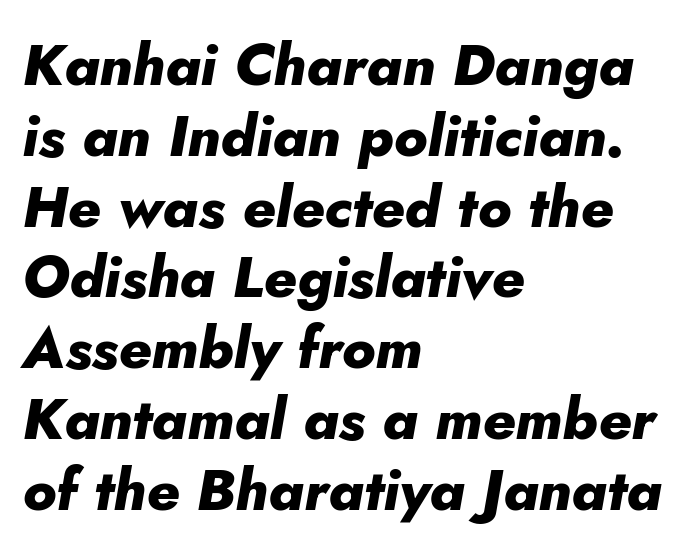
The image shows 58 px heavy type, italic (leaning right); set left-aligned, line spacing 1.22x, normal letter spacing, not underlined; low stroke contrast and a small x-height.
